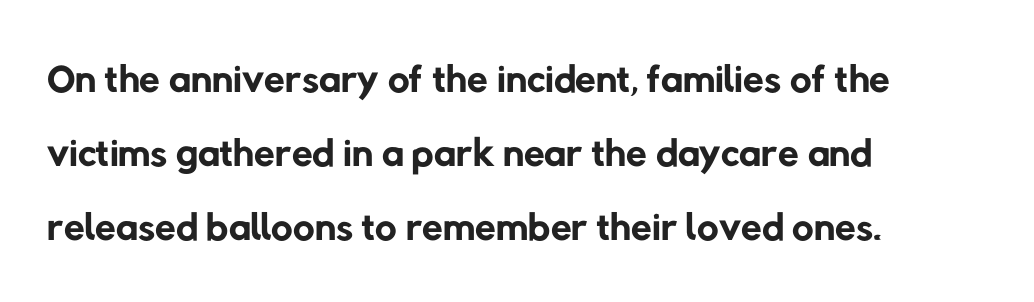
{"serif": "no", "bold": "no", "weight": "regular", "width": "normal", "stroke_contrast": "low", "x_height": "medium", "monospaced": "no", "underline": "no", "align": "left", "line_spacing_ratio": 1.23, "letter_spacing": "normal", "letter_spacing_em": 0.0, "glyph_px": 60}
